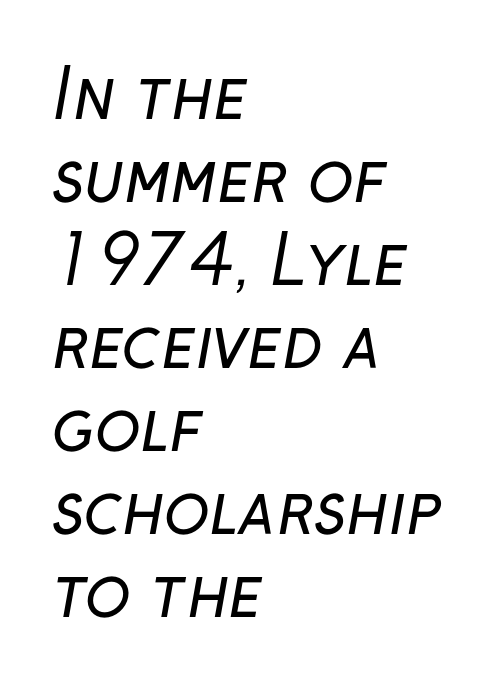
{"serif": "no", "bold": "no", "weight": "regular", "width": "normal", "stroke_contrast": "low", "x_height": "medium", "monospaced": "no", "underline": "no", "align": "left", "line_spacing_ratio": 1.24, "letter_spacing": "normal", "letter_spacing_em": 0.0, "glyph_px": 67}
